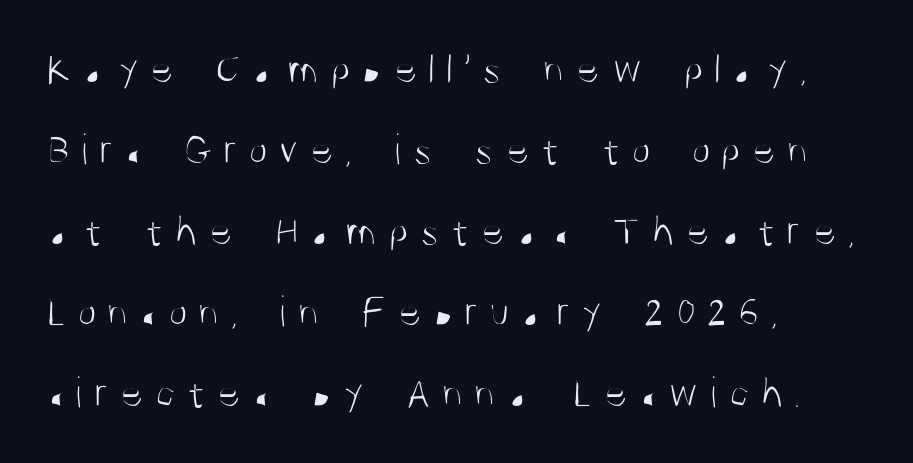
Does the lettering tilt? It doesn't — this is upright. Classification — sans serif. A quiet, ordinary-to-light weight characterises the typeface. Looks like regular typesetting: each glyph gets only the width it needs. Leftover space on each line is placed entirely after the last word. The gaps between neighbouring characters are conspicuously large.
